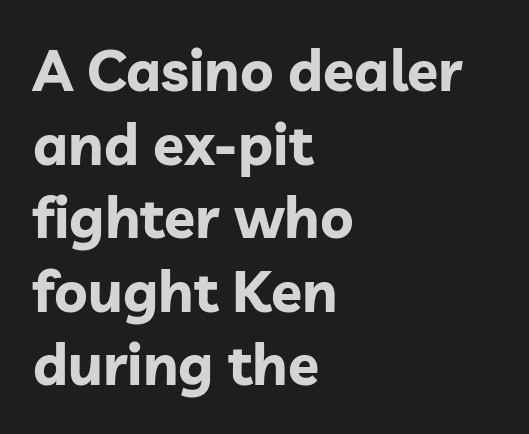
Q: Is the text bold? A: Yes.
Q: Is the text italic (slanted)? A: No, it is upright.
Q: Is the typeface a serif or a sans-serif typeface? A: Sans-serif.
Q: Is the text underlined? A: No.
Q: How is the paragraph aligned? A: Left-aligned.
Q: Is the spacing between letters normal or unusually wide? A: Normal.
Q: Is the spacing between lines tight, normal or loose? A: Normal.
Q: Width (condensed, normal, or wide)? A: Normal.
Q: Stroke contrast? A: Low.
Q: x-height? A: Medium.
Q: Monospaced? A: No.
